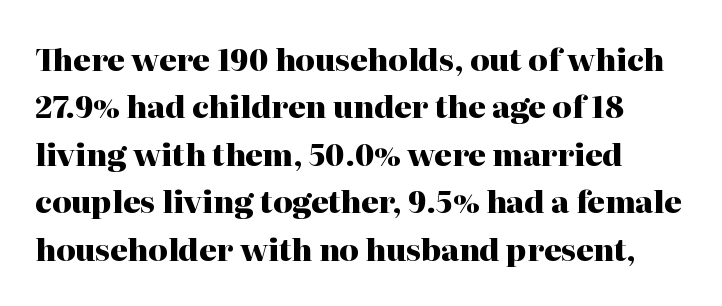
{"serif": "yes", "italic": "no", "bold": "yes", "weight": "heavy", "width": "normal", "stroke_contrast": "high", "x_height": "medium", "monospaced": "no", "underline": "no", "line_spacing": "normal", "line_spacing_ratio": 1.58, "letter_spacing": "normal", "letter_spacing_em": 0.0, "glyph_px": 30}
